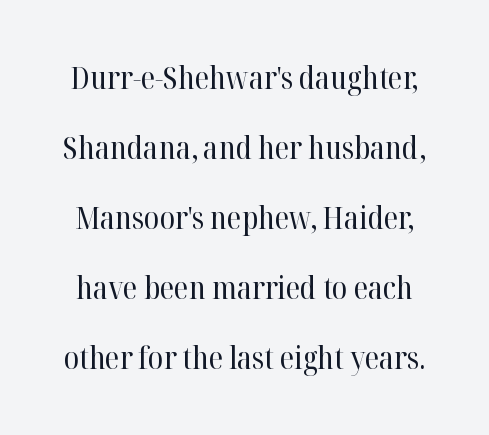
The image shows 31 px regular-weight serif type, upright; set loose line spacing (2.26x), normal letter spacing, not underlined; high stroke contrast and a medium x-height.
